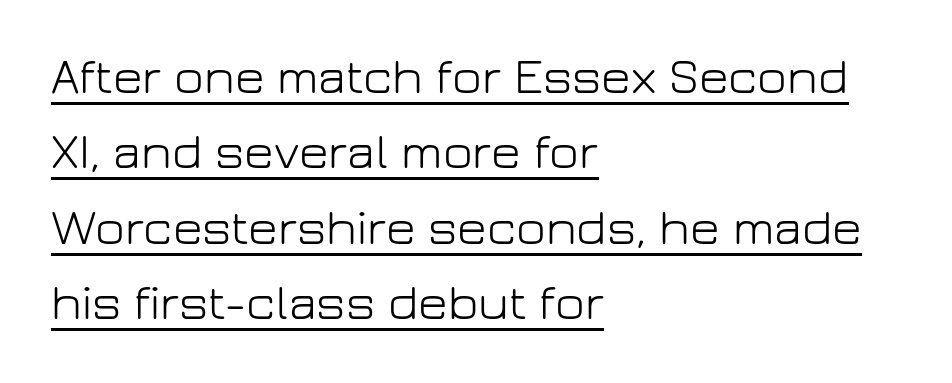
Q: Is the text bold? A: No.
Q: Is the text italic (slanted)? A: No, it is upright.
Q: Is the typeface a serif or a sans-serif typeface? A: Sans-serif.
Q: Is the text underlined? A: Yes.
Q: How is the paragraph aligned? A: Left-aligned.
Q: Is the spacing between letters normal or unusually wide? A: Normal.
Q: Is the spacing between lines tight, normal or loose? A: Normal.
Q: Width (condensed, normal, or wide)? A: Normal.
Q: Stroke contrast? A: Low.
Q: x-height? A: Medium.
Q: Monospaced? A: No.
